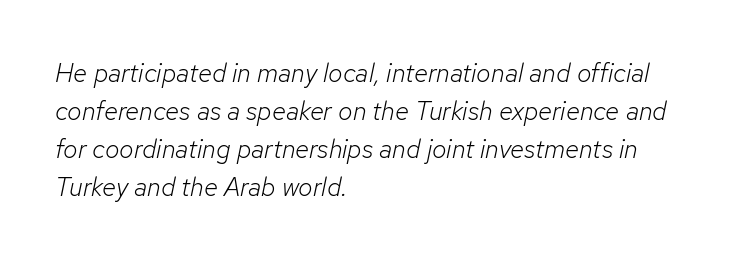
Q: Is the text bold? A: No.
Q: Is the text italic (slanted)? A: Yes, it leans right by about 12 degrees.
Q: Is the text underlined? A: No.
Q: How is the paragraph aligned? A: Left-aligned.
Q: Is the spacing between letters normal or unusually wide? A: Normal.
Q: Is the spacing between lines tight, normal or loose? A: Normal.
